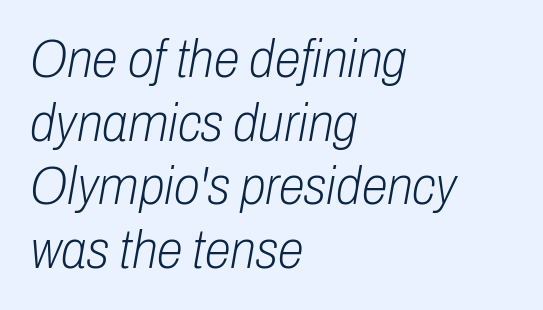
The image shows 53 px light, condensed type, italic (leaning right); set left-aligned, line spacing 1.2x, normal letter spacing, not underlined; low stroke contrast and a medium x-height.
